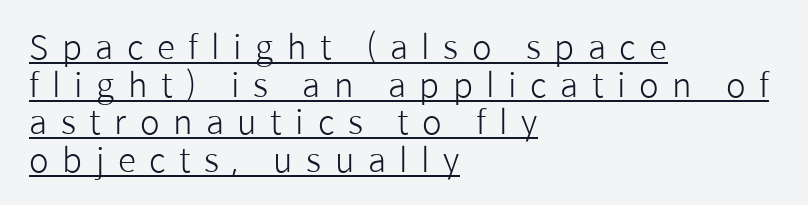
Q: Is the text bold? A: No.
Q: Is the text italic (slanted)? A: No, it is upright.
Q: Is the typeface a serif or a sans-serif typeface? A: Sans-serif.
Q: Is the text underlined? A: Yes.
Q: How is the paragraph aligned? A: Left-aligned.
Q: Is the spacing between letters normal or unusually wide? A: Unusually wide.
Q: Is the spacing between lines tight, normal or loose? A: Tight.
Q: Width (condensed, normal, or wide)? A: Normal.
Q: Stroke contrast? A: Low.
Q: x-height? A: Medium.
Q: Monospaced? A: No.
